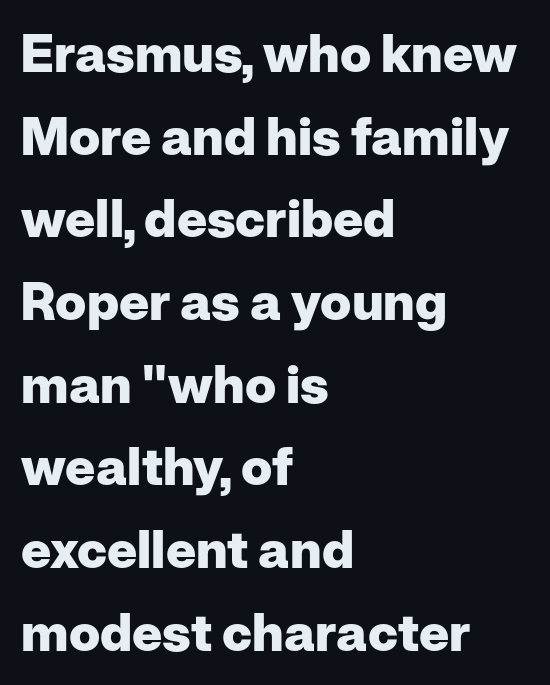
Q: Is the text bold? A: Yes.
Q: Is the text italic (slanted)? A: No, it is upright.
Q: Is the typeface a serif or a sans-serif typeface? A: Sans-serif.
Q: Is the text underlined? A: No.
Q: How is the paragraph aligned? A: Left-aligned.
Q: Is the spacing between letters normal or unusually wide? A: Normal.
Q: Is the spacing between lines tight, normal or loose? A: Normal.
Q: Width (condensed, normal, or wide)? A: Normal.
Q: Stroke contrast? A: Low.
Q: x-height? A: Medium.
Q: Monospaced? A: No.
